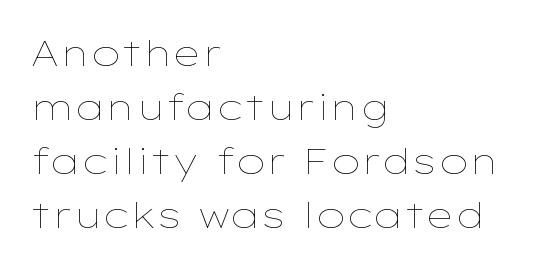
{"italic": "no", "bold": "no", "weight": "thin", "width": "wide", "stroke_contrast": "low", "x_height": "medium", "monospaced": "no", "underline": "no", "align": "left", "line_spacing": "normal", "line_spacing_ratio": 1.5, "letter_spacing": "normal", "letter_spacing_em": 0.0, "glyph_px": 36}
